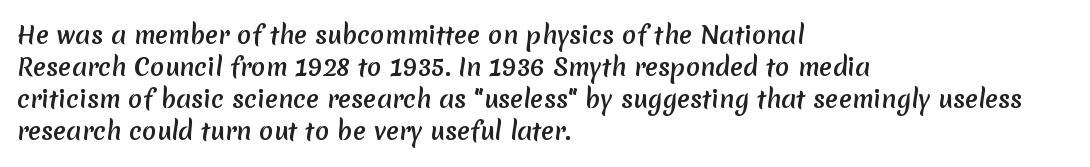
{"bold": "yes", "underline": "no", "align": "left", "line_spacing": "normal", "line_spacing_ratio": 1.34, "letter_spacing": "normal", "letter_spacing_em": 0.0, "glyph_px": 24}
